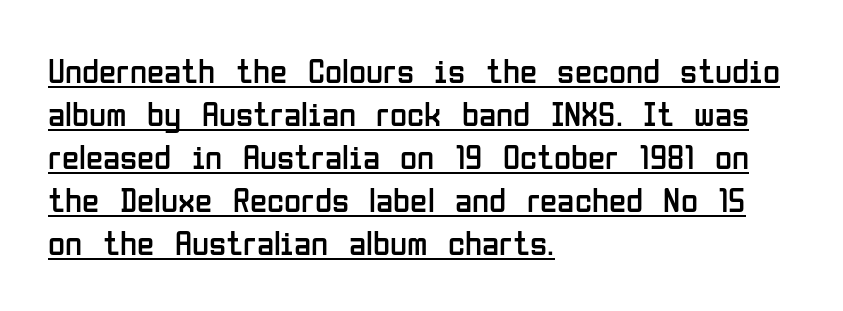
The image shows 35 px regular-weight, condensed sans-serif type, upright; set left-aligned, line spacing 1.23x, normal letter spacing, underlined; low stroke contrast and a medium x-height.
